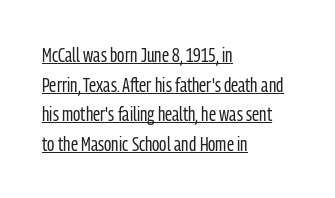
Q: Is the text bold? A: No.
Q: Is the text italic (slanted)? A: No, it is upright.
Q: Is the text underlined? A: Yes.
Q: How is the paragraph aligned? A: Left-aligned.
Q: Is the spacing between letters normal or unusually wide? A: Normal.
Q: Is the spacing between lines tight, normal or loose? A: Normal.
